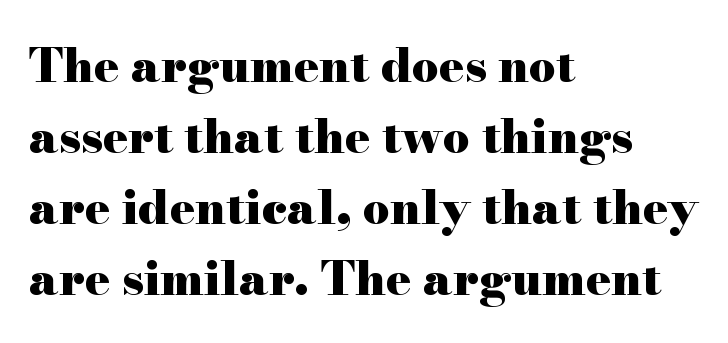
Q: Is the text bold? A: Yes.
Q: Is the text italic (slanted)? A: No, it is upright.
Q: Is the typeface a serif or a sans-serif typeface? A: Serif.
Q: Is the text underlined? A: No.
Q: How is the paragraph aligned? A: Left-aligned.
Q: Is the spacing between letters normal or unusually wide? A: Normal.
Q: Is the spacing between lines tight, normal or loose? A: Normal.
Q: Width (condensed, normal, or wide)? A: Wide.
Q: Stroke contrast? A: High.
Q: x-height? A: Small.
Q: Monospaced? A: No.
